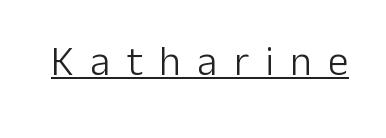
The image shows 41 px light sans-serif type, upright; set unusually wide letter spacing (+0.4 em), underlined; low stroke contrast and a medium x-height.
